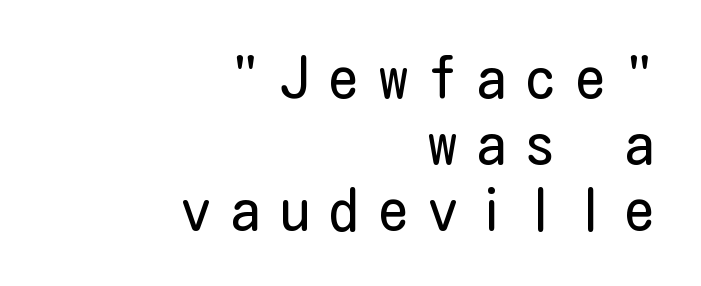
{"serif": "no", "italic": "no", "bold": "no", "weight": "regular", "width": "condensed", "stroke_contrast": "low", "x_height": "medium", "underline": "no", "align": "right", "line_spacing": "tight", "line_spacing_ratio": 1.14, "letter_spacing": "wide", "letter_spacing_em": 0.35, "glyph_px": 58}
